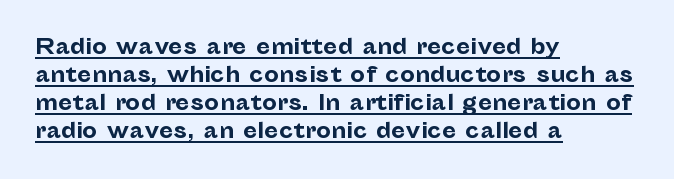
Which margin do the lines hug? The left one — the right edge is uneven. Style check: upright. I'd describe the lettering as bold — thick and assertive. The leading is moderate, giving the passage an even texture.
